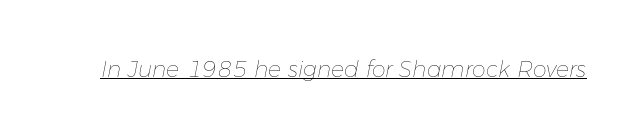
Q: Is the text bold? A: No.
Q: Is the text italic (slanted)? A: Yes, it leans right by about 11 degrees.
Q: Is the text underlined? A: Yes.
Q: Is the spacing between letters normal or unusually wide? A: Normal.
